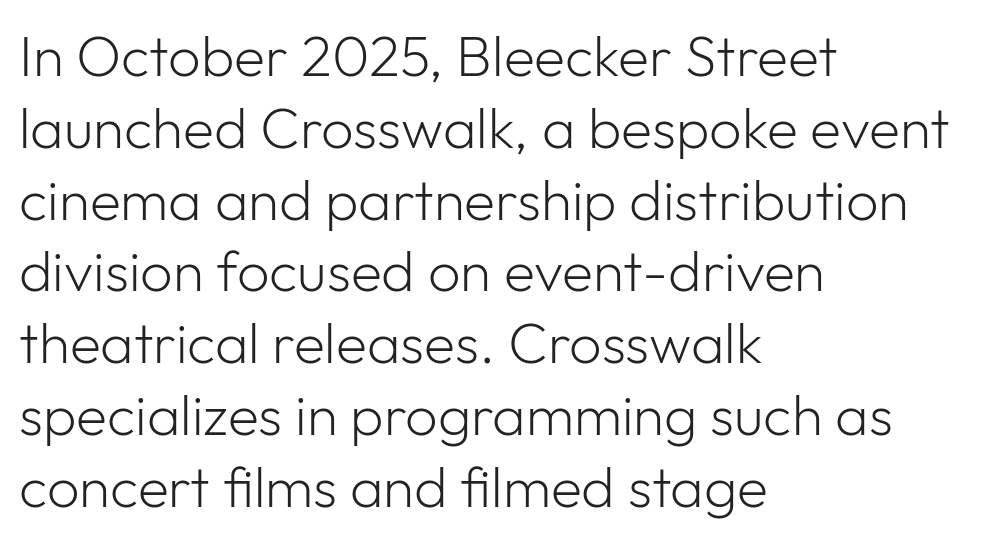
Q: Is the text bold? A: No.
Q: Is the text italic (slanted)? A: No, it is upright.
Q: Is the typeface a serif or a sans-serif typeface? A: Sans-serif.
Q: Is the text underlined? A: No.
Q: How is the paragraph aligned? A: Left-aligned.
Q: Is the spacing between letters normal or unusually wide? A: Normal.
Q: Is the spacing between lines tight, normal or loose? A: Normal.
Q: Width (condensed, normal, or wide)? A: Normal.
Q: Stroke contrast? A: Low.
Q: x-height? A: Medium.
Q: Monospaced? A: No.
